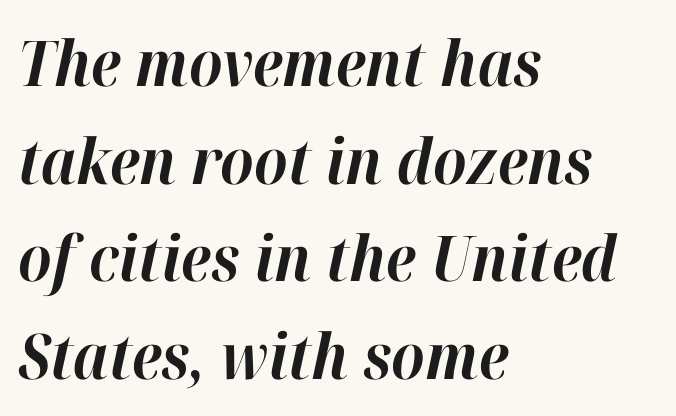
The image shows 63 px bold type, italic (leaning right); set left-aligned, normal line spacing (1.55x), normal letter spacing, not underlined; high stroke contrast and a medium x-height.
